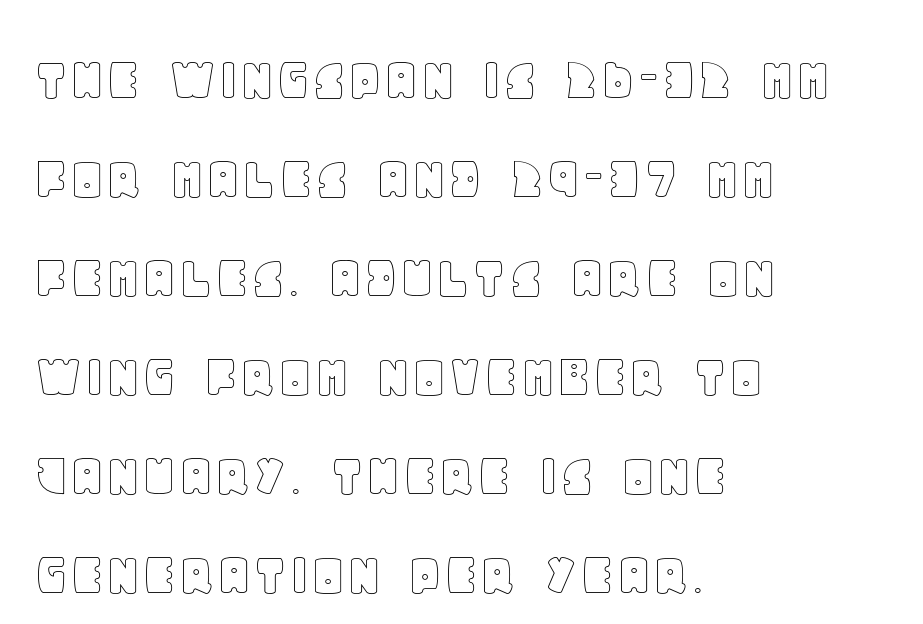
Q: Is the text italic (slanted)? A: No, it is upright.
Q: Is the text underlined? A: No.
Q: How is the paragraph aligned? A: Left-aligned.
Q: Is the spacing between letters normal or unusually wide? A: Normal.
Q: Is the spacing between lines tight, normal or loose? A: Normal.
Q: Width (condensed, normal, or wide)? A: Normal.
Q: x-height? A: Large.
Q: Monospaced? A: No.
